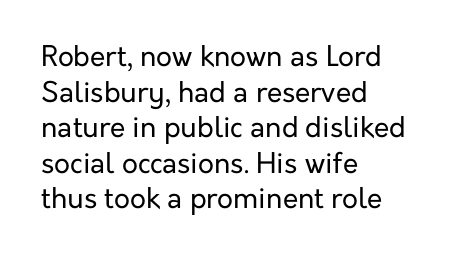
Q: Is the text bold? A: No.
Q: Is the text italic (slanted)? A: No, it is upright.
Q: Is the typeface a serif or a sans-serif typeface? A: Sans-serif.
Q: Is the text underlined? A: No.
Q: How is the paragraph aligned? A: Left-aligned.
Q: Is the spacing between letters normal or unusually wide? A: Normal.
Q: Is the spacing between lines tight, normal or loose? A: Normal.
Q: Width (condensed, normal, or wide)? A: Normal.
Q: Stroke contrast? A: Low.
Q: x-height? A: Medium.
Q: Monospaced? A: No.
